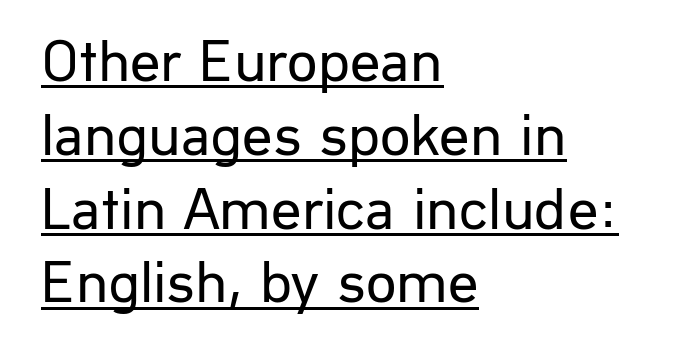
Underline: present. Does the copy run flush right? No — it runs flush left. The weight tops out at a normal text grade. A typesetter would mark this as roman, not italic.
